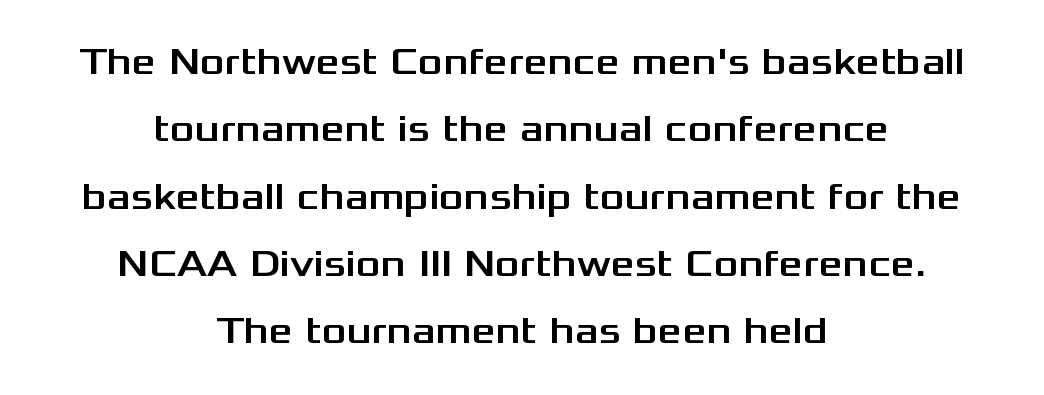
Q: Is the text italic (slanted)? A: No, it is upright.
Q: Is the typeface a serif or a sans-serif typeface? A: Sans-serif.
Q: Is the text underlined? A: No.
Q: How is the paragraph aligned? A: Centered.
Q: Is the spacing between letters normal or unusually wide? A: Normal.
Q: Width (condensed, normal, or wide)? A: Wide.
Q: Stroke contrast? A: Medium.
Q: x-height? A: Medium.
Q: Monospaced? A: No.
